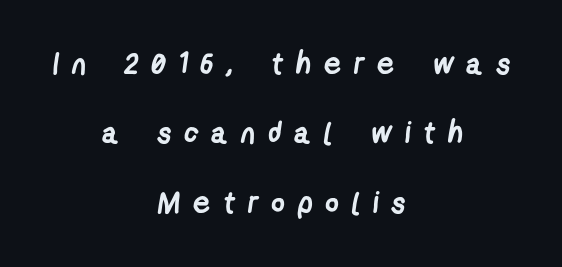
Just letters on the line, the space beneath them empty. Line starts and ends both wander, symmetrically. Substantial extra tracking has been applied to these lines. No feet cap the strokes, marking this as sans-serif type.
